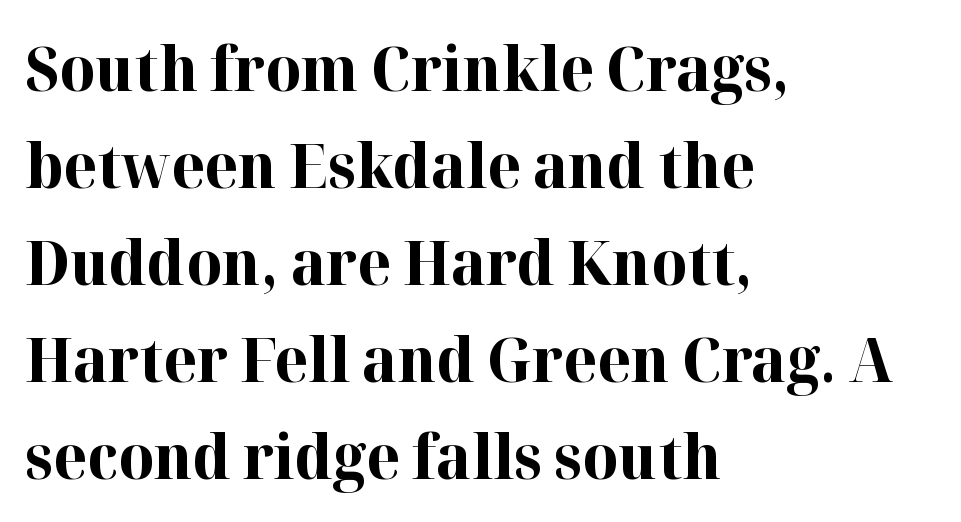
In terms of weight, the rendering is a true, heavy bold. Yep, those are serifs on the letters. The letters advance in unequal steps, a hallmark of proportional type. Rows of type keep a routine distance in the vertical direction. Horizontal alignment here is leftward, the default for most running prose.
